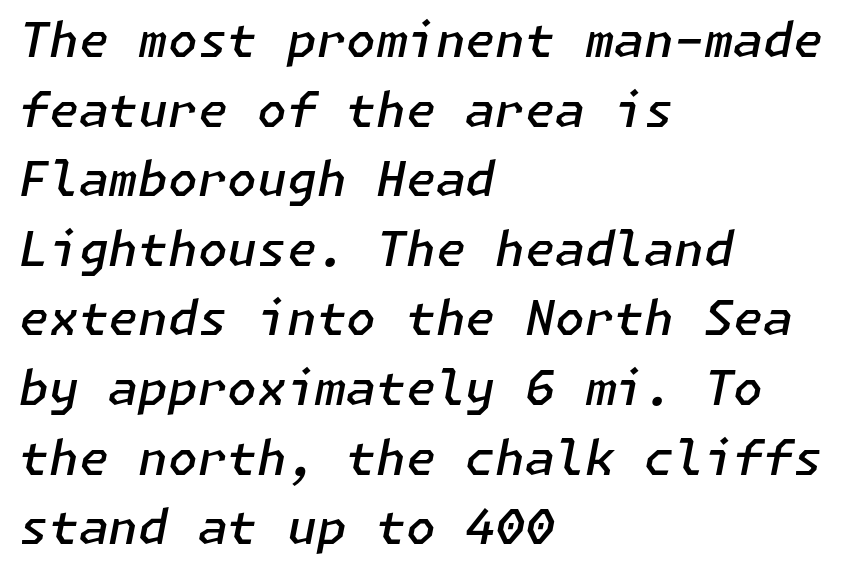
The image shows 48 px semibold type, italic (leaning right); set left-aligned, normal line spacing (1.45x), normal letter spacing, not underlined; low stroke contrast and a medium x-height.
